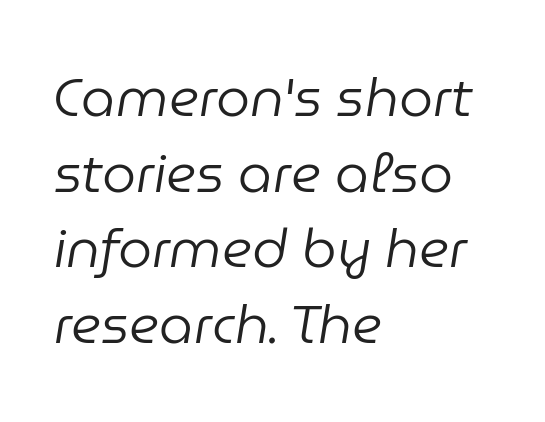
{"italic": "yes", "lean": "right", "slant_degrees": 9, "bold": "no", "weight": "regular", "width": "normal", "stroke_contrast": "low", "x_height": "medium", "monospaced": "no", "underline": "no", "align": "left", "line_spacing": "normal", "line_spacing_ratio": 1.4, "letter_spacing": "normal", "letter_spacing_em": 0.0, "glyph_px": 54}
